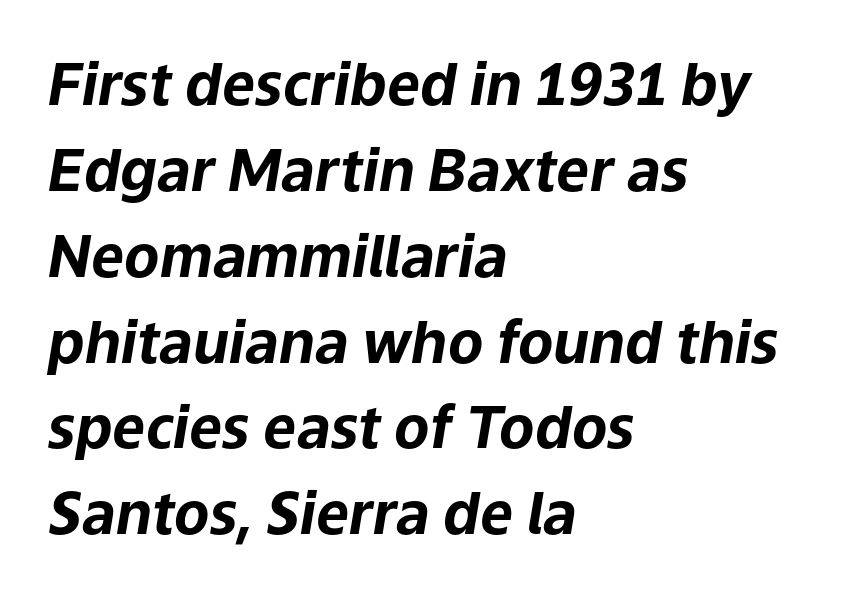
{"italic": "yes", "lean": "right", "slant_degrees": 9, "bold": "yes", "weight": "bold", "width": "normal", "stroke_contrast": "low", "x_height": "medium", "monospaced": "no", "underline": "no", "align": "left", "line_spacing": "normal", "line_spacing_ratio": 1.48, "letter_spacing": "normal", "letter_spacing_em": 0.0, "glyph_px": 58}
